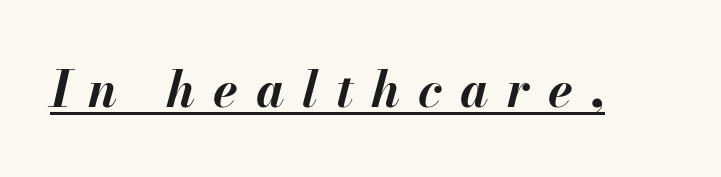
{"italic": "yes", "lean": "right", "slant_degrees": 13, "bold": "yes", "weight": "bold", "width": "normal", "stroke_contrast": "medium", "x_height": "small", "monospaced": "no", "underline": "yes", "letter_spacing": "wide", "letter_spacing_em": 0.36, "glyph_px": 50}
